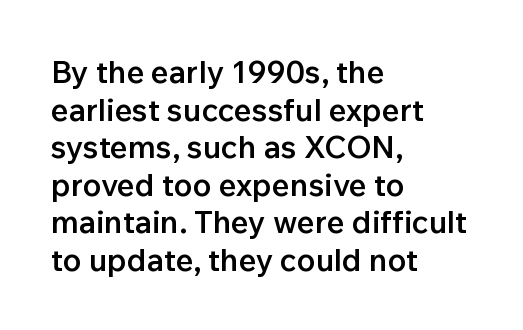
{"serif": "no", "italic": "no", "bold": "semi", "weight": "semibold", "width": "normal", "stroke_contrast": "low", "x_height": "medium", "monospaced": "no", "underline": "no", "align": "left", "line_spacing_ratio": 1.21, "letter_spacing": "normal", "letter_spacing_em": 0.0, "glyph_px": 31}
